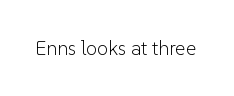
Posture: upright roman. Short note: letters normally spaced. The weight would be labelled regular, book, light, or lighter still. Lines of text with bare space underneath.
